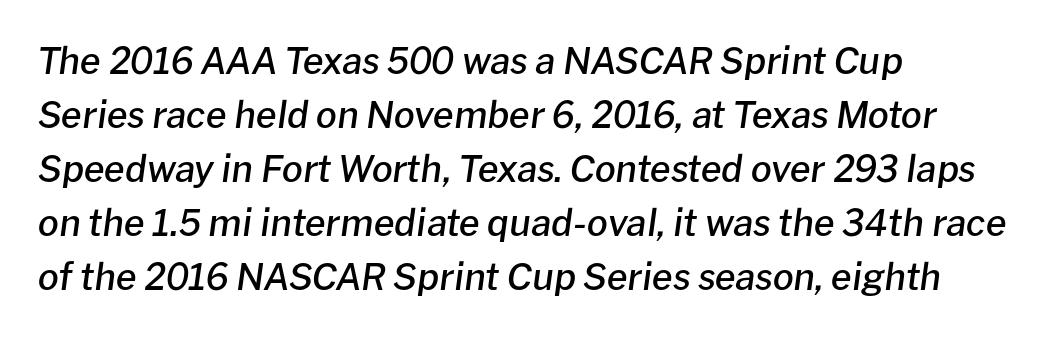
The image shows 37 px semibold type, italic (leaning right); set left-aligned, normal line spacing (1.46x), normal letter spacing, not underlined; low stroke contrast and a medium x-height.
